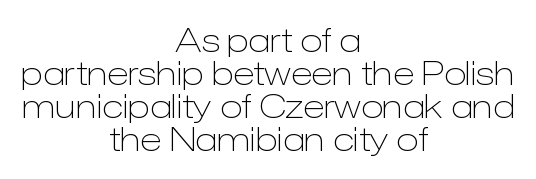
Q: Is the text bold? A: No.
Q: Is the text italic (slanted)? A: No, it is upright.
Q: Is the typeface a serif or a sans-serif typeface? A: Sans-serif.
Q: Is the text underlined? A: No.
Q: How is the paragraph aligned? A: Centered.
Q: Is the spacing between letters normal or unusually wide? A: Normal.
Q: Is the spacing between lines tight, normal or loose? A: Tight.
Q: Width (condensed, normal, or wide)? A: Normal.
Q: Stroke contrast? A: Low.
Q: x-height? A: Medium.
Q: Monospaced? A: No.
